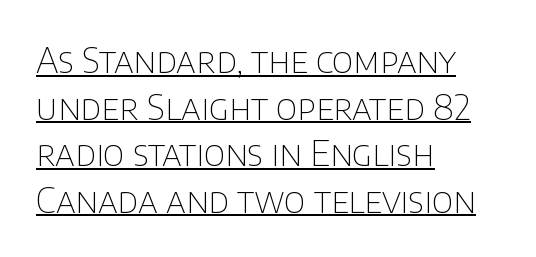
Q: Is the text bold? A: No.
Q: Is the text italic (slanted)? A: No, it is upright.
Q: Is the typeface a serif or a sans-serif typeface? A: Sans-serif.
Q: Is the text underlined? A: Yes.
Q: How is the paragraph aligned? A: Left-aligned.
Q: Is the spacing between letters normal or unusually wide? A: Normal.
Q: Is the spacing between lines tight, normal or loose? A: Normal.
Q: Width (condensed, normal, or wide)? A: Normal.
Q: Stroke contrast? A: Low.
Q: x-height? A: Large.
Q: Monospaced? A: No.
